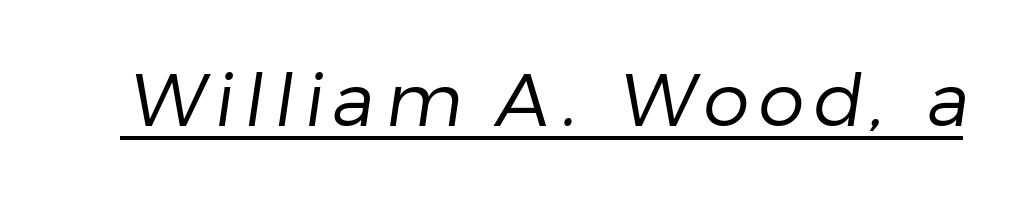
Grotesque or geometric, the face here clearly has no serifs. Here the designer chose a conventional face with non-uniform glyph widths. The string is rendered with underlining switched on. Stroke mass is kept to a normal reading level or below.
